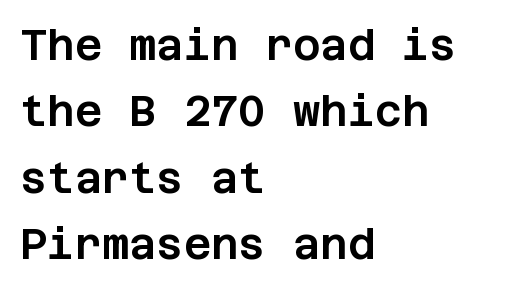
{"serif": "no", "italic": "no", "width": "normal", "stroke_contrast": "low", "x_height": "large", "underline": "no", "align": "left", "line_spacing": "normal", "line_spacing_ratio": 1.58, "letter_spacing": "normal", "letter_spacing_em": 0.0, "glyph_px": 42}
